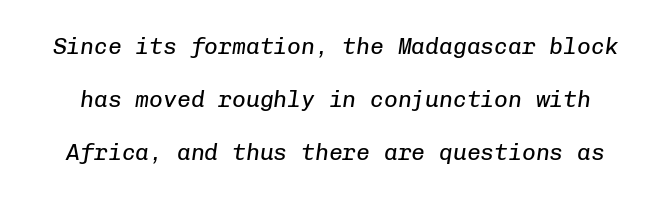
Q: Is the text bold? A: No.
Q: Is the text italic (slanted)? A: Yes, it leans right by about 8 degrees.
Q: Is the text underlined? A: No.
Q: Is the spacing between letters normal or unusually wide? A: Normal.
Q: Is the spacing between lines tight, normal or loose? A: Loose.
